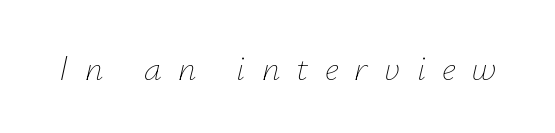
The image shows 36 px thin type, italic (leaning right); set unusually wide letter spacing (+0.45 em), not underlined; low stroke contrast and a small x-height.
